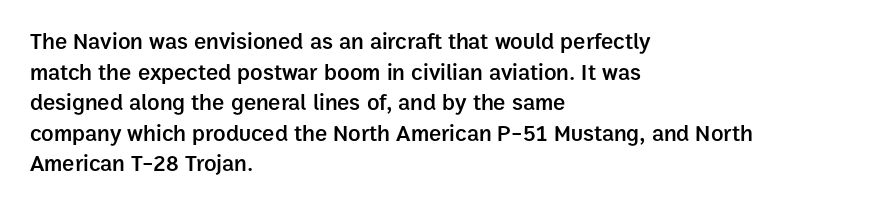
{"italic": "no", "bold": "semi", "underline": "no", "align": "left", "line_spacing": "normal", "line_spacing_ratio": 1.33, "letter_spacing": "normal", "letter_spacing_em": 0.0, "glyph_px": 23}
